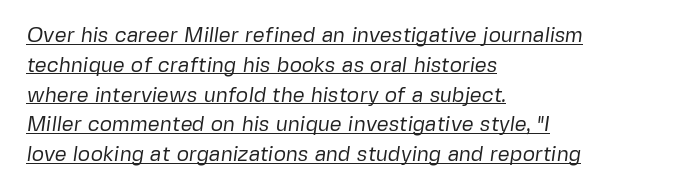
The image shows 21 px text type; set left-aligned, normal line spacing (1.42x), normal letter spacing, underlined.
